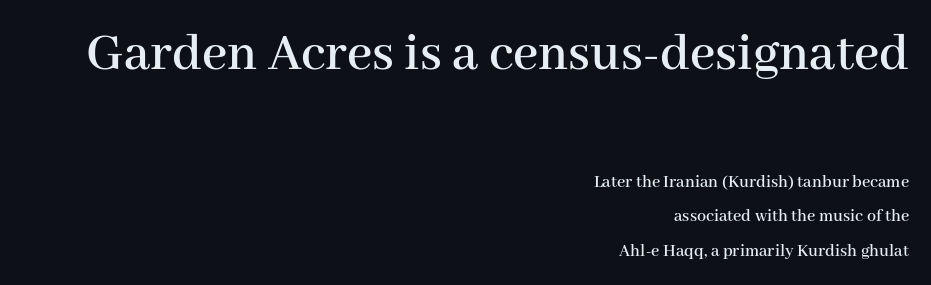
The image shows 55 px serif type, upright; set right-aligned, loose line spacing (1.91x), normal letter spacing, not underlined; the first (top) block is 3.06x larger; high stroke contrast and a medium x-height.
